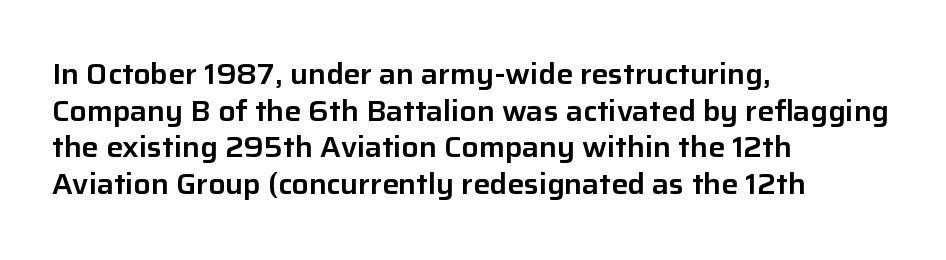
{"serif": "no", "italic": "no", "width": "normal", "stroke_contrast": "low", "x_height": "medium", "monospaced": "no", "underline": "no", "align": "left", "line_spacing": "normal", "line_spacing_ratio": 1.31, "letter_spacing": "normal", "letter_spacing_em": 0.0, "glyph_px": 28}
